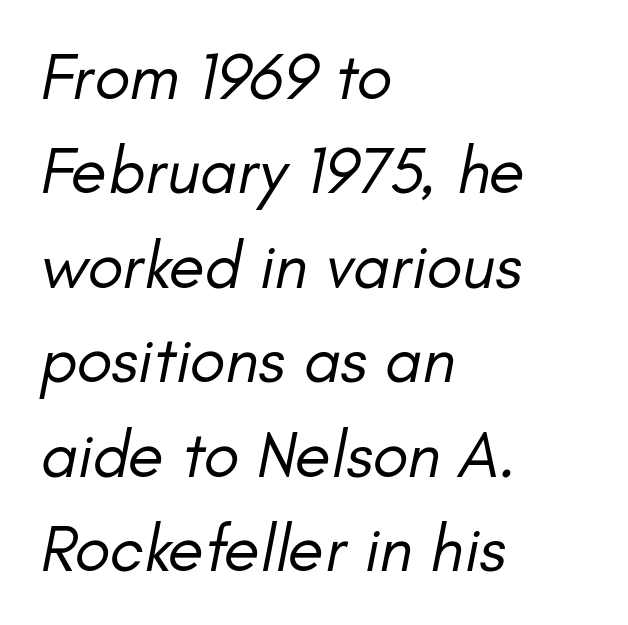
Q: Is the text bold? A: No.
Q: Is the text italic (slanted)? A: Yes, it leans right by about 11 degrees.
Q: Is the text underlined? A: No.
Q: How is the paragraph aligned? A: Left-aligned.
Q: Is the spacing between letters normal or unusually wide? A: Normal.
Q: Is the spacing between lines tight, normal or loose? A: Normal.
Q: Width (condensed, normal, or wide)? A: Normal.
Q: Stroke contrast? A: Low.
Q: x-height? A: Small.
Q: Monospaced? A: No.
